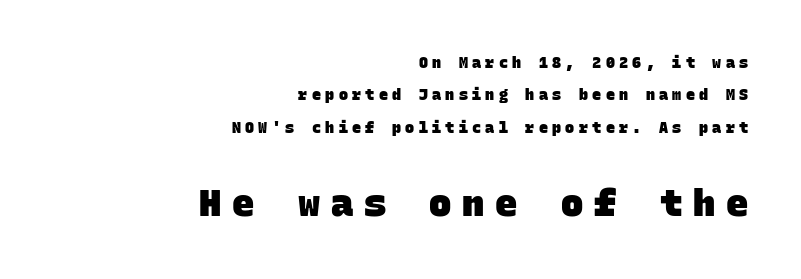
{"serif": "no", "bold": "yes", "weight": "heavy", "width": "normal", "stroke_contrast": "low", "x_height": "large", "monospaced": "yes", "underline": "no", "align": "right", "line_spacing": "loose", "line_spacing_ratio": 2.16, "letter_spacing": "wide", "letter_spacing_em": 0.29, "larger_block": "second", "size_ratio": 2.47, "glyph_px": 37}
